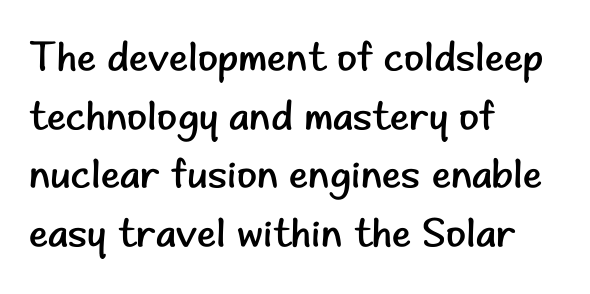
{"serif": "no", "italic": "no", "bold": "no", "weight": "regular", "width": "normal", "stroke_contrast": "low", "x_height": "small", "monospaced": "no", "underline": "no", "align": "left", "line_spacing": "normal", "line_spacing_ratio": 1.43, "letter_spacing": "normal", "letter_spacing_em": 0.0, "glyph_px": 41}
